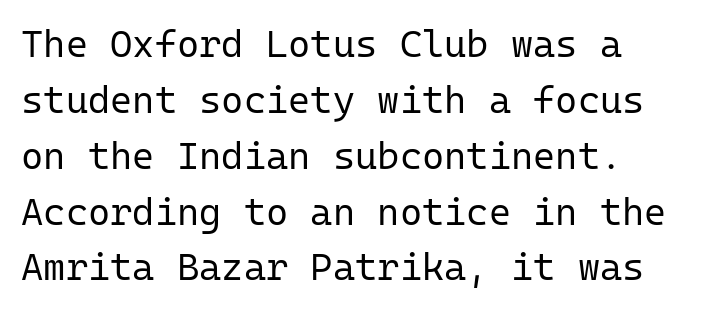
{"serif": "no", "italic": "no", "bold": "no", "weight": "regular", "width": "normal", "stroke_contrast": "low", "x_height": "medium", "monospaced": "yes", "underline": "no", "align": "left", "line_spacing": "normal", "line_spacing_ratio": 1.47, "letter_spacing": "normal", "letter_spacing_em": 0.0, "glyph_px": 38}
